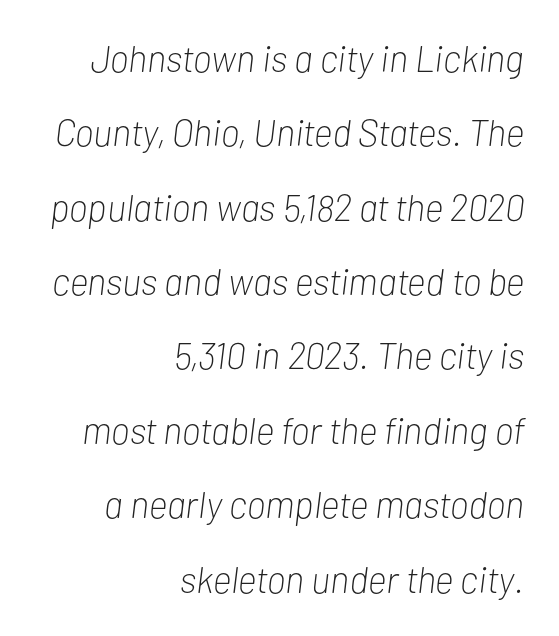
You could fit nearly another row in the gap between these rows. This sample has the flowing, uneven cadence of proportional lettering. Is the stroke heavy? The answer is a plain regular-or-lighter. The typesetter chose a ragged-left arrangement here.
